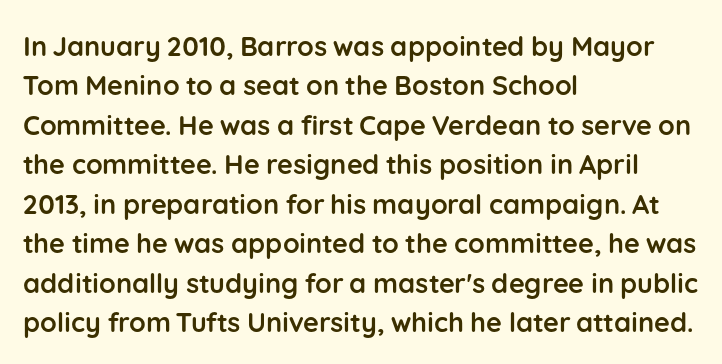
{"italic": "no", "bold": "yes", "underline": "no", "align": "left", "line_spacing": "normal", "line_spacing_ratio": 1.46, "letter_spacing": "normal", "letter_spacing_em": 0.0, "glyph_px": 27}
